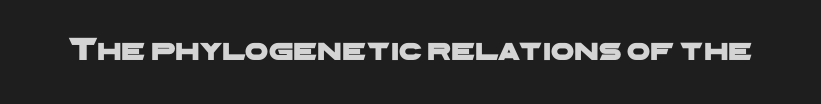
The image shows 33 px wide sans-serif type; set normal letter spacing, not underlined; low stroke contrast and a medium x-height.
